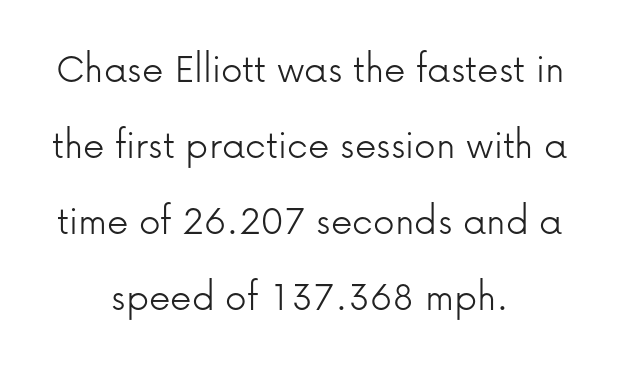
The image shows 43 px light sans-serif type, upright; set centered, line spacing 1.77x, normal letter spacing, not underlined; low stroke contrast and a medium x-height.
